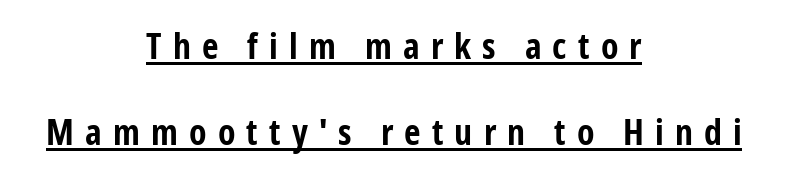
The image shows 36 px bold, condensed sans-serif type, upright; set centered, loose line spacing (2.39x), unusually wide letter spacing (+0.31 em), underlined; low stroke contrast and a medium x-height.
